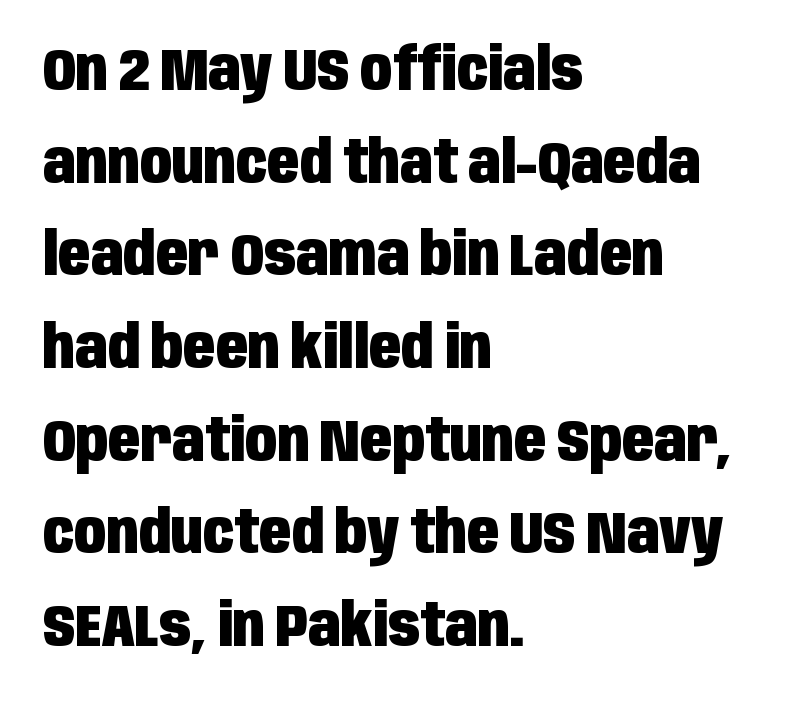
Q: Is the text bold? A: Yes.
Q: Is the text italic (slanted)? A: No, it is upright.
Q: Is the typeface a serif or a sans-serif typeface? A: Sans-serif.
Q: Is the text underlined? A: No.
Q: How is the paragraph aligned? A: Left-aligned.
Q: Is the spacing between letters normal or unusually wide? A: Normal.
Q: Is the spacing between lines tight, normal or loose? A: Normal.
Q: Width (condensed, normal, or wide)? A: Condensed.
Q: Stroke contrast? A: Low.
Q: x-height? A: Large.
Q: Monospaced? A: No.
